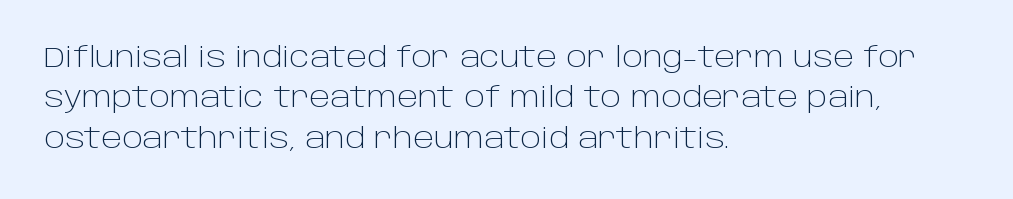
Unlike italic type, these characters show no tilt at all. The weight tops out at a normal text grade. There is no visible air inserted between adjacent glyphs. Character widths vary here, with narrow letters taking less room than wide ones. Stroke terminals: plain, sans-serif. Whoever set this chose a conventional vertical rhythm.
